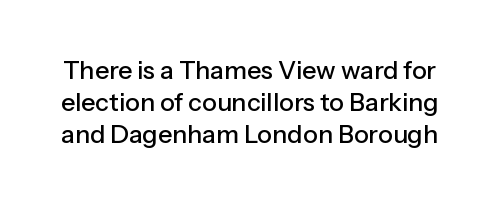
{"italic": "no", "underline": "no", "line_spacing": "normal", "line_spacing_ratio": 1.28, "letter_spacing": "normal", "letter_spacing_em": 0.0, "glyph_px": 25}
